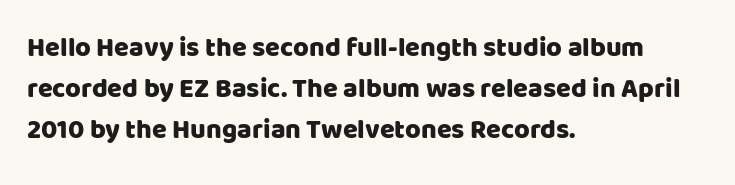
Underlining? Definitely not there. The passage shown stacks its lines at a standard gap. Tall strokes in this sample are plumb rather than angled. Is the block centered? No — it sits flush against the left margin.
